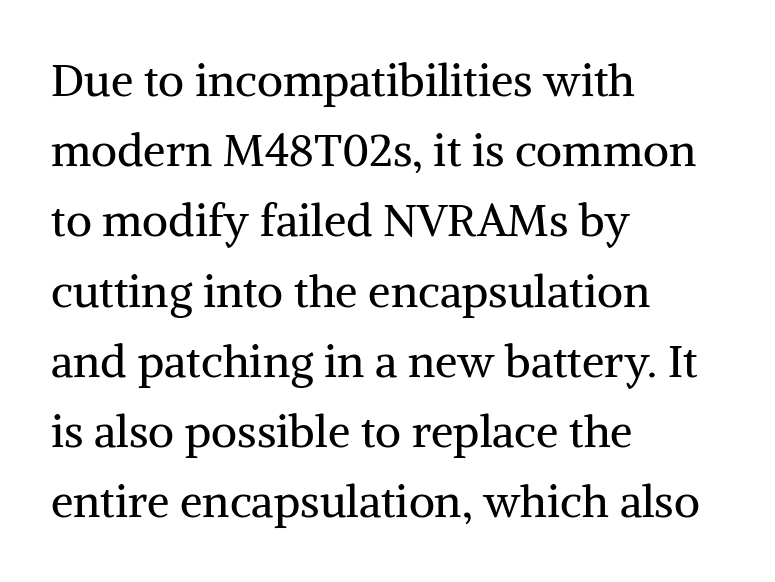
The image shows 45 px regular-weight serif type, upright; set left-aligned, normal line spacing (1.56x), normal letter spacing, not underlined; medium stroke contrast and a medium x-height.
